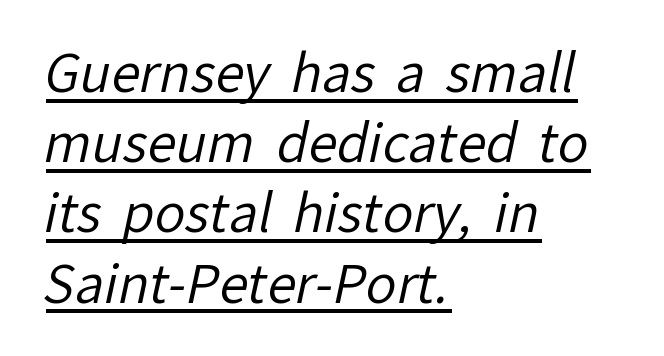
{"serif": "no", "bold": "no", "weight": "regular", "width": "normal", "stroke_contrast": "low", "x_height": "medium", "monospaced": "no", "underline": "yes", "align": "left", "line_spacing": "normal", "line_spacing_ratio": 1.35, "letter_spacing": "normal", "letter_spacing_em": 0.0, "glyph_px": 52}
